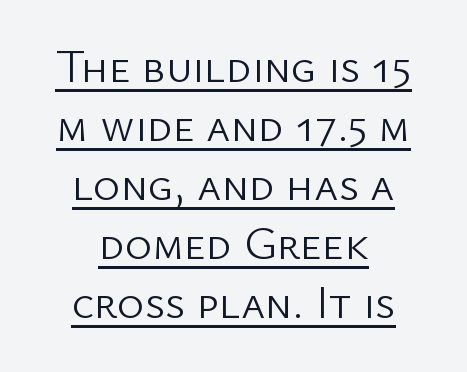
The image shows 46 px light sans-serif type, upright; set centered, normal line spacing (1.28x), normal letter spacing, underlined; low stroke contrast and a medium x-height.
